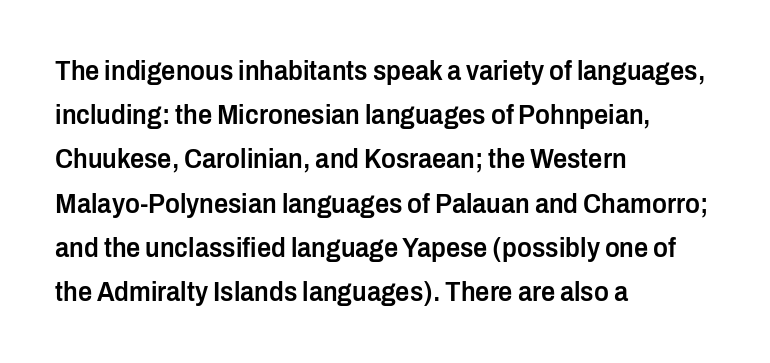
The image shows 28 px semibold, condensed sans-serif type, upright; set left-aligned, normal line spacing (1.58x), normal letter spacing, not underlined; low stroke contrast and a medium x-height.
